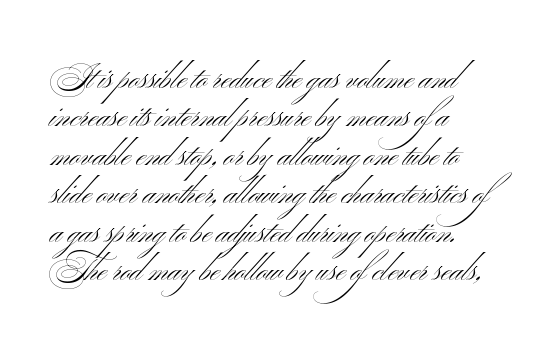
The image shows 32 px light, wide sans-serif type; set left-aligned, line spacing 1.2x, normal letter spacing, not underlined; medium stroke contrast and a small x-height.
